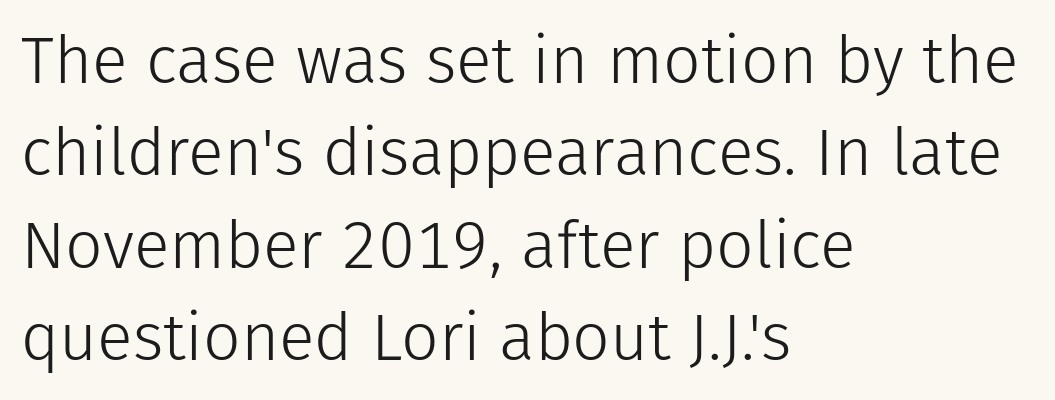
The image shows 66 px light sans-serif type, upright; set left-aligned, normal line spacing (1.4x), normal letter spacing, not underlined; low stroke contrast and a medium x-height.
